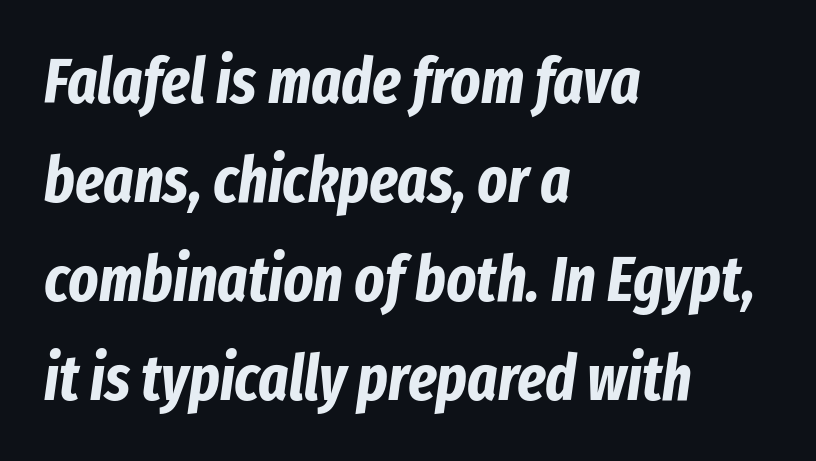
Q: Is the text bold? A: Yes.
Q: Is the text italic (slanted)? A: Yes, it leans right by about 8 degrees.
Q: Is the text underlined? A: No.
Q: How is the paragraph aligned? A: Left-aligned.
Q: Is the spacing between letters normal or unusually wide? A: Normal.
Q: Is the spacing between lines tight, normal or loose? A: Normal.
Q: Width (condensed, normal, or wide)? A: Condensed.
Q: Stroke contrast? A: Low.
Q: x-height? A: Medium.
Q: Monospaced? A: No.
